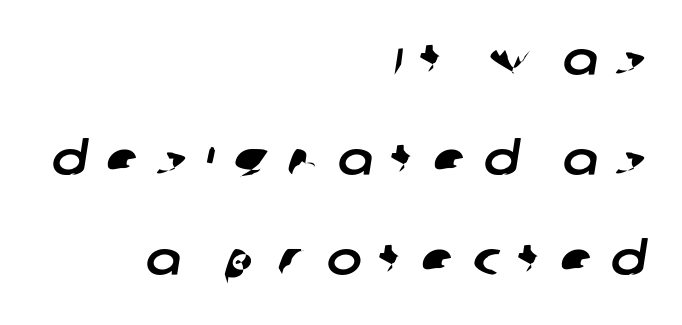
The image shows 47 px sans-serif type; set right-aligned, loose line spacing (2.13x), unusually wide letter spacing (+0.4 em), not underlined; low stroke contrast and a large x-height.
